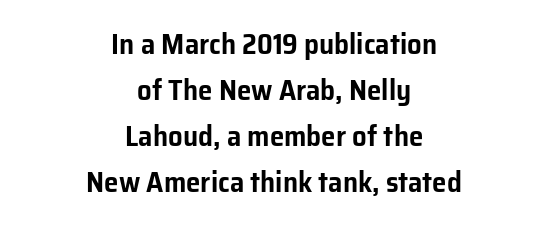
The image shows 29 px sans-serif type, upright; set centered, normal line spacing (1.59x), normal letter spacing, not underlined; low stroke contrast and a medium x-height.
